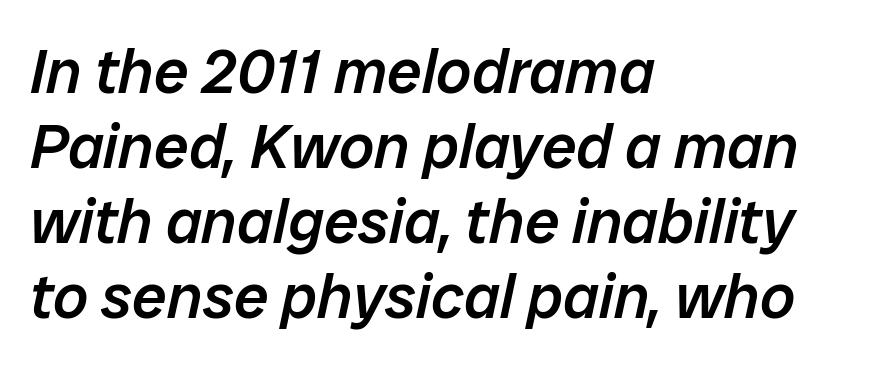
{"italic": "yes", "lean": "right", "slant_degrees": 12, "bold": "semi", "weight": "semibold", "width": "normal", "stroke_contrast": "low", "x_height": "medium", "monospaced": "no", "underline": "no", "align": "left", "line_spacing_ratio": 1.21, "letter_spacing": "normal", "letter_spacing_em": 0.0, "glyph_px": 62}
